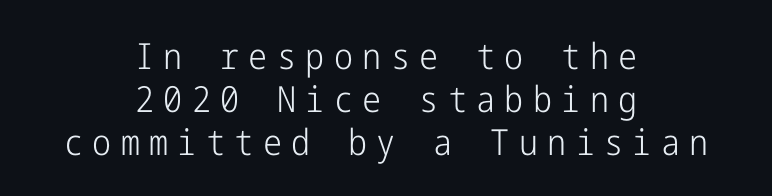
Q: Is the text bold? A: No.
Q: Is the text italic (slanted)? A: No, it is upright.
Q: Is the typeface a serif or a sans-serif typeface? A: Sans-serif.
Q: Is the text underlined? A: No.
Q: How is the paragraph aligned? A: Centered.
Q: Is the spacing between letters normal or unusually wide? A: Unusually wide.
Q: Width (condensed, normal, or wide)? A: Condensed.
Q: Stroke contrast? A: Low.
Q: x-height? A: Medium.
